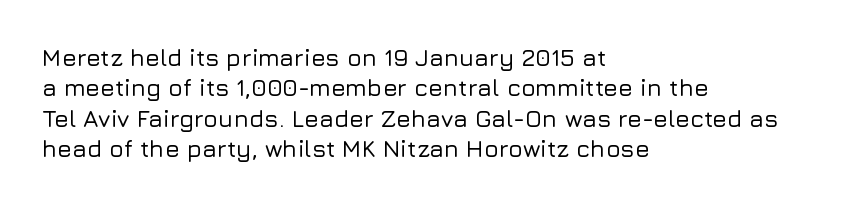
The image shows 24 px text type, upright; set left-aligned, normal line spacing (1.27x), normal letter spacing, not underlined.
